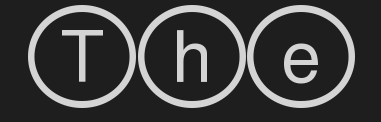
The image shows 71 px wide type, upright; set normal letter spacing, not underlined; a large x-height.
